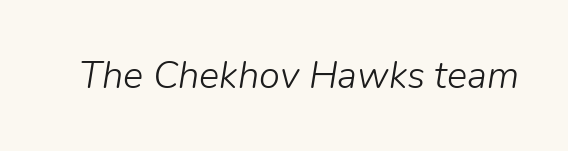
Q: Is the text bold? A: No.
Q: Is the text italic (slanted)? A: Yes, it leans right by about 9 degrees.
Q: Is the text underlined? A: No.
Q: Is the spacing between letters normal or unusually wide? A: Normal.
Q: Width (condensed, normal, or wide)? A: Normal.
Q: Stroke contrast? A: Low.
Q: x-height? A: Medium.
Q: Monospaced? A: No.
